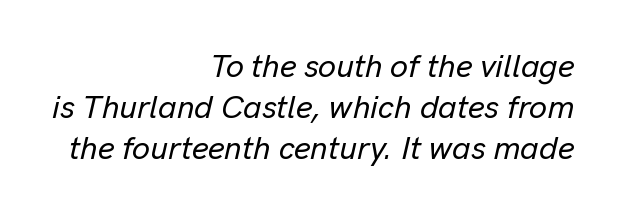
Q: Is the text italic (slanted)? A: Yes, it leans right by about 13 degrees.
Q: Is the text underlined? A: No.
Q: How is the paragraph aligned? A: Right-aligned.
Q: Is the spacing between letters normal or unusually wide? A: Normal.
Q: Is the spacing between lines tight, normal or loose? A: Normal.
Q: Width (condensed, normal, or wide)? A: Normal.
Q: Stroke contrast? A: Low.
Q: x-height? A: Medium.
Q: Monospaced? A: No.
